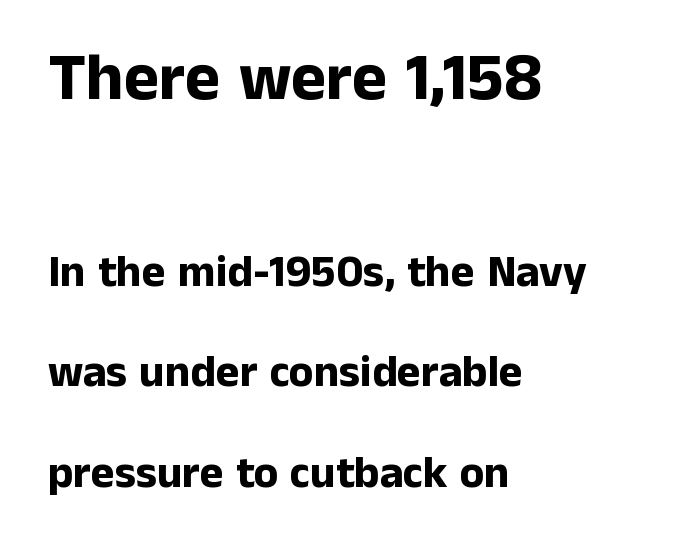
Vertically, the passage feels expansive, rows floating well apart. Is the letter spacing exaggerated? No — it looks like the ordinary default. The rendering uses a bold face; every stroke is thick and dark. Note: larger setting up top, smaller setting below. Each line starts at the same left margin while the right side varies.
